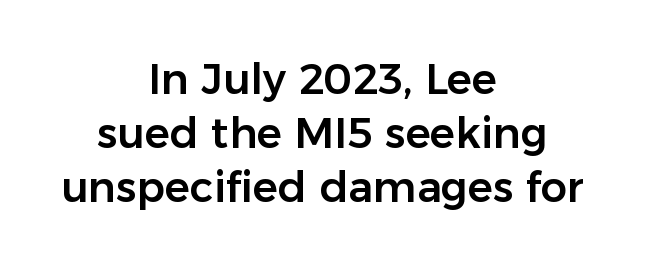
Leftover space on each line is divided equally before and after the words. A typesetter would call this proportional, since set widths differ per character. Nobody touched the tracking dial on this one. Each new line begins a customary step beneath the previous one. These lines were composed using upright roman letters.
